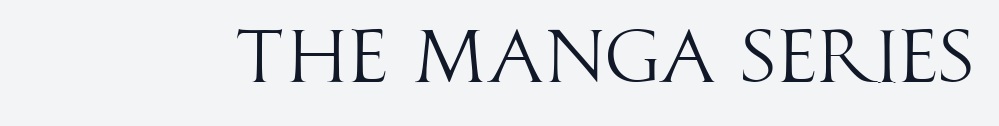
{"serif": "no", "italic": "no", "bold": "no", "weight": "light", "width": "condensed", "stroke_contrast": "high", "x_height": "large", "monospaced": "no", "underline": "no", "letter_spacing": "normal", "letter_spacing_em": 0.0, "glyph_px": 75}
